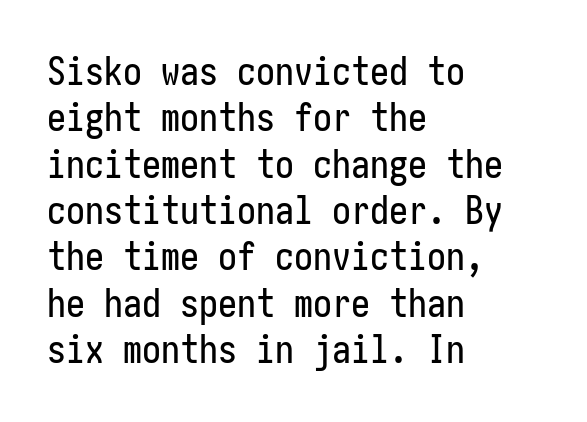
A classic flush-left, rag-right setting is used for this passage. The strip under each line holds only bare page. Spacing between characters is what you'd get straight out of the box. Posture: straight, roman, zero tilt.
